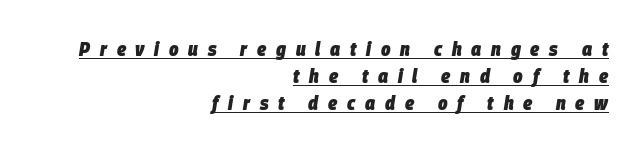
The image shows 20 px bold type, italic (leaning right); set right-aligned, normal line spacing (1.35x), unusually wide letter spacing (+0.49 em), underlined.
